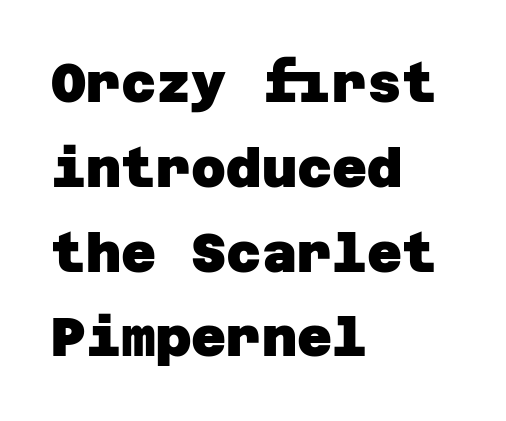
Q: Is the text bold? A: Yes.
Q: Is the typeface a serif or a sans-serif typeface? A: Sans-serif.
Q: Is the text underlined? A: No.
Q: How is the paragraph aligned? A: Left-aligned.
Q: Is the spacing between letters normal or unusually wide? A: Normal.
Q: Is the spacing between lines tight, normal or loose? A: Normal.
Q: Width (condensed, normal, or wide)? A: Normal.
Q: Stroke contrast? A: Low.
Q: x-height? A: Large.
